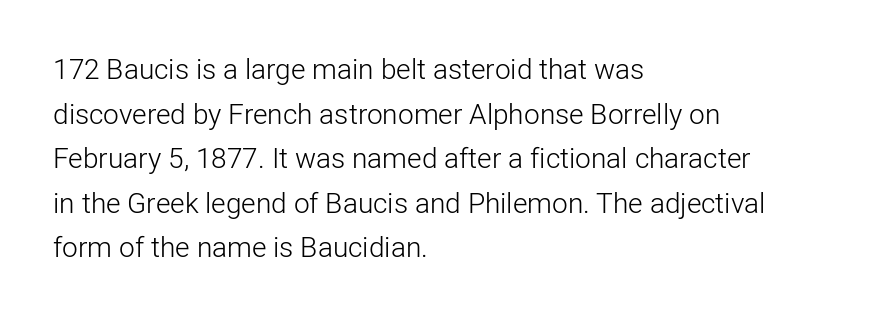
One glance says typical: line gaps are just what's usual. Layout note: lines flush left. I'd call this a sans setting — the letters go barefoot. Check the space under the baseline: it is left empty.
